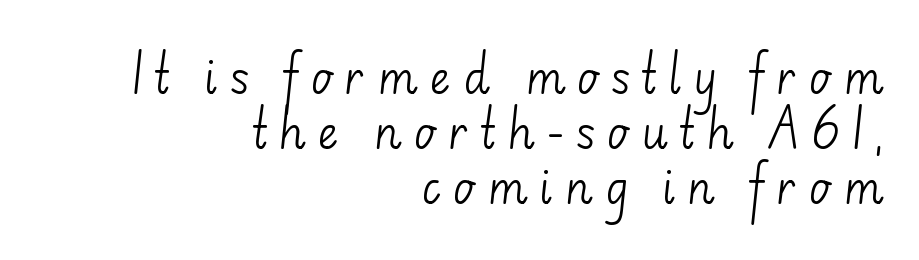
The face looks like a standard text weight, possibly lighter. Letters rest on an invisible, unmarked baseline. The letters advance in unequal steps, a hallmark of proportional type. Alignment: flush right. Someone cranked the tracking dial way up on this one.
